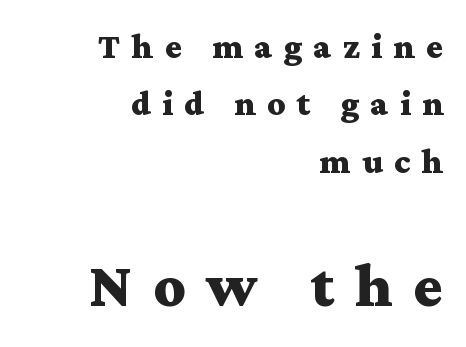
{"serif": "yes", "italic": "no", "bold": "yes", "weight": "bold", "width": "wide", "stroke_contrast": "medium", "x_height": "medium", "monospaced": "no", "underline": "no", "align": "right", "line_spacing": "normal", "line_spacing_ratio": 1.64, "letter_spacing": "wide", "letter_spacing_em": 0.33, "larger_block": "second", "size_ratio": 1.77, "glyph_px": 62}
